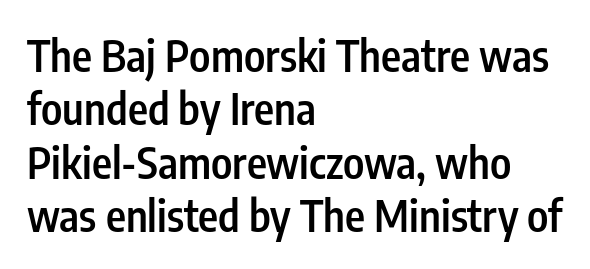
When letters stand straight like this, we call the style roman or upright. This rendering leaves character spacing at its baseline value. Slightly chunky letters — semibold, I'd say, not full bold. Serifs: no, the terminals of the letterforms are clean.
